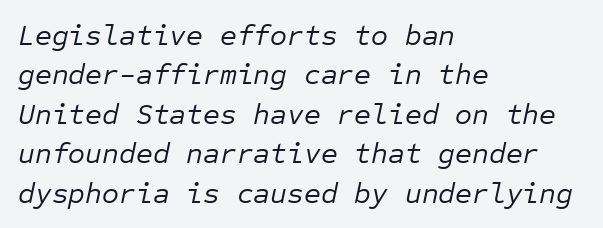
Letters have the restrained weight of plain body copy at most. The block of text has a typical density, with ordinary space between rows. Looking at the ascenders, they clearly lean. Do the characters align in a grid? Yes, the font is monospaced. The line texture is even and compact thanks to regular tracking. The glyphs are unaccompanied by any horizontal stroke below them.
